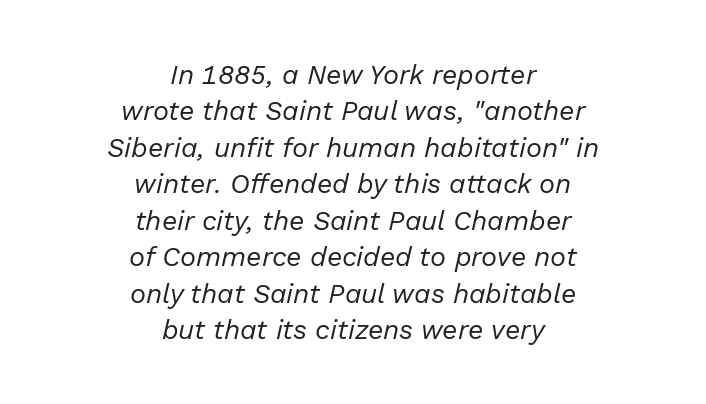
The letters look calm and open, with moderate or lighter stems. How are the letters spaced? Ordinarily, with no added tracking. Each row of text sits above clean, open space. Every row of glyphs is offset so its center matches the block's center.
